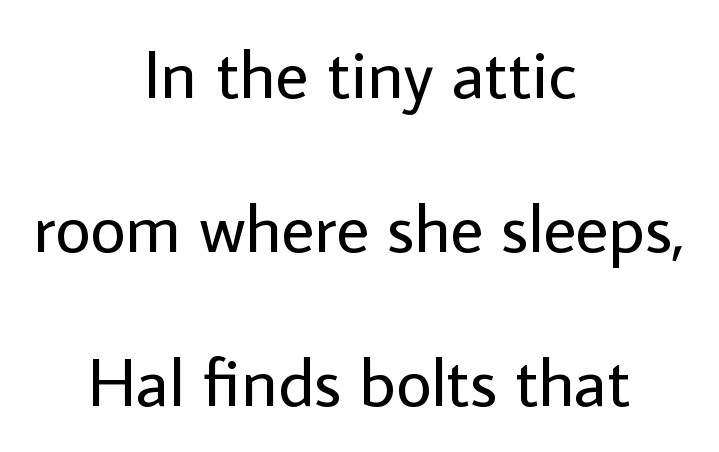
{"serif": "no", "italic": "no", "bold": "no", "weight": "regular", "width": "normal", "stroke_contrast": "low", "x_height": "medium", "monospaced": "no", "underline": "no", "align": "center", "line_spacing": "loose", "line_spacing_ratio": 2.23, "letter_spacing": "normal", "letter_spacing_em": 0.0, "glyph_px": 69}
